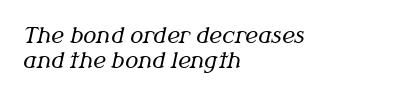
Q: Is the text bold? A: No.
Q: Is the text italic (slanted)? A: Yes, it leans right by about 12 degrees.
Q: Is the text underlined? A: No.
Q: How is the paragraph aligned? A: Left-aligned.
Q: Is the spacing between letters normal or unusually wide? A: Normal.
Q: Is the spacing between lines tight, normal or loose? A: Tight.
